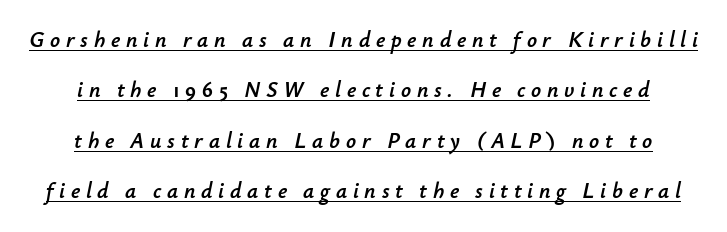
There's an unmistakable incline to the writing here. Beneath each row of characters lies a ruled line. The face used here is rendered with a markedly widened letterfit. Line spacing here is loose.
